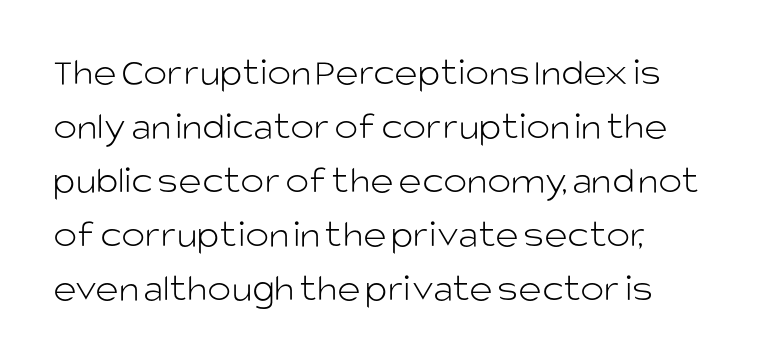
The image shows 40 px light sans-serif type, upright; set left-aligned, normal line spacing (1.35x), normal letter spacing, not underlined; low stroke contrast and a large x-height.
